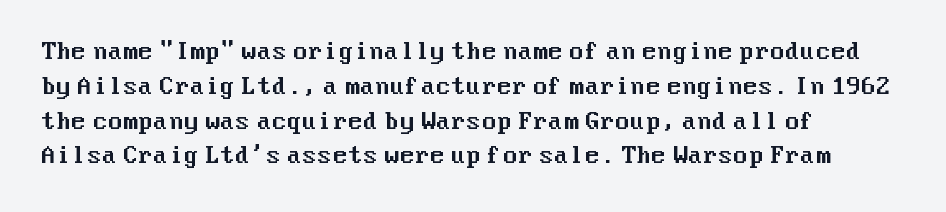
{"italic": "no", "underline": "no", "align": "left", "line_spacing": "normal", "line_spacing_ratio": 1.58, "letter_spacing": "normal", "letter_spacing_em": 0.0, "glyph_px": 22}
